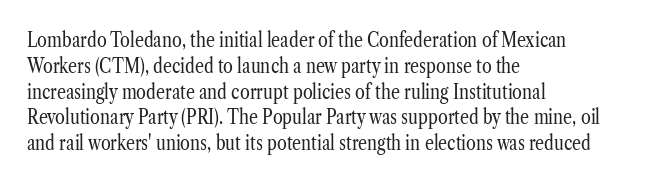
Interline gaps are of average width in this sample. Style check: upright. Tracking here is standard; glyphs follow each other at the usual distance. Stroke mass is kept to a normal reading level or below. Beneath every word, the page is bare. Leftover space on each line is placed entirely after the last word.
